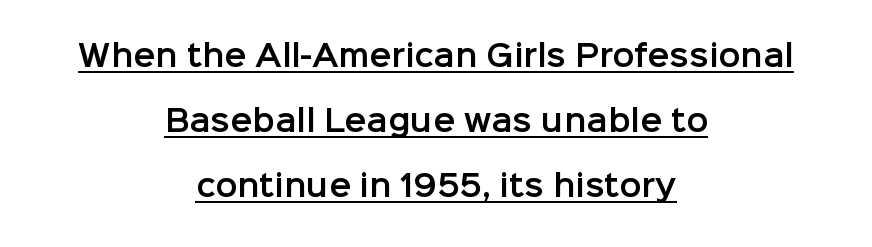
Q: Is the text italic (slanted)? A: No, it is upright.
Q: Is the typeface a serif or a sans-serif typeface? A: Sans-serif.
Q: Is the text underlined? A: Yes.
Q: How is the paragraph aligned? A: Centered.
Q: Is the spacing between letters normal or unusually wide? A: Normal.
Q: Is the spacing between lines tight, normal or loose? A: Loose.
Q: Width (condensed, normal, or wide)? A: Normal.
Q: Stroke contrast? A: Low.
Q: x-height? A: Medium.
Q: Monospaced? A: No.
